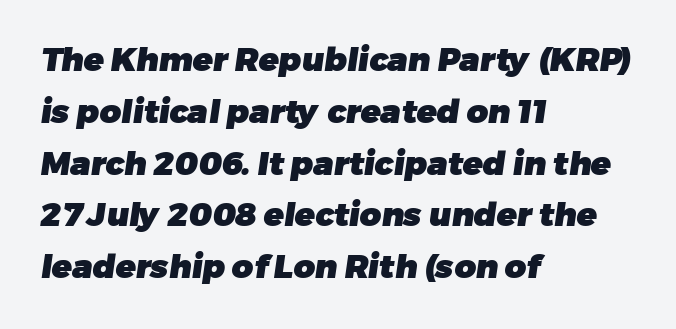
The image shows 33 px heavy sans-serif type; set left-aligned, normal line spacing (1.57x), normal letter spacing, not underlined; low stroke contrast and a medium x-height.
